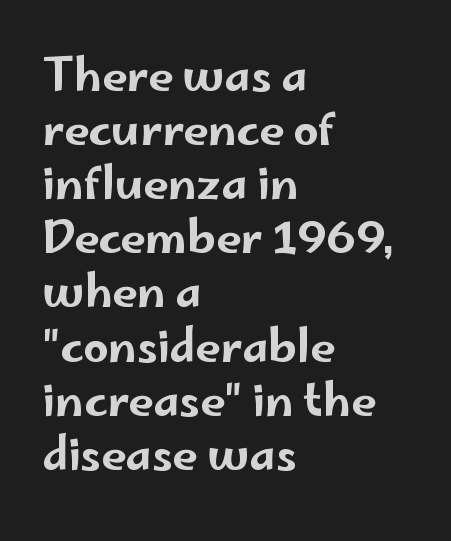
The passage is arranged the way most books set body copy — flush left. Is the letter spacing exaggerated? No — it looks like the ordinary default. Stroke terminals: plain, sans-serif. Posture: upright roman.
